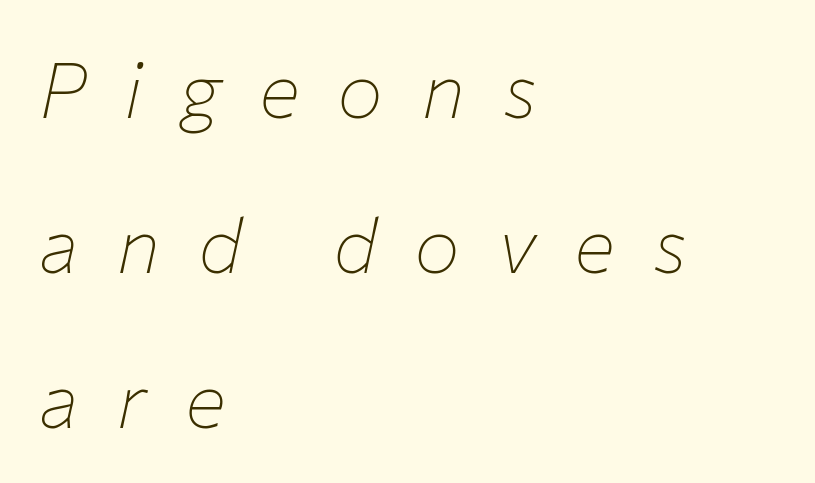
Q: Is the text bold? A: No.
Q: Is the text italic (slanted)? A: Yes, it leans right by about 12 degrees.
Q: Is the text underlined? A: No.
Q: How is the paragraph aligned? A: Left-aligned.
Q: Is the spacing between letters normal or unusually wide? A: Unusually wide.
Q: Is the spacing between lines tight, normal or loose? A: Loose.
Q: Width (condensed, normal, or wide)? A: Normal.
Q: Stroke contrast? A: Low.
Q: x-height? A: Medium.
Q: Monospaced? A: No.
